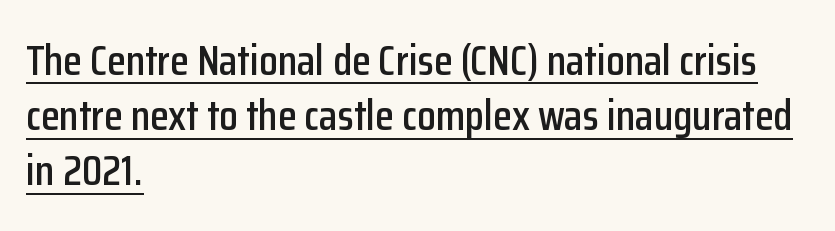
Q: Is the text italic (slanted)? A: No, it is upright.
Q: Is the typeface a serif or a sans-serif typeface? A: Sans-serif.
Q: Is the text underlined? A: Yes.
Q: How is the paragraph aligned? A: Left-aligned.
Q: Is the spacing between letters normal or unusually wide? A: Normal.
Q: Is the spacing between lines tight, normal or loose? A: Normal.
Q: Width (condensed, normal, or wide)? A: Condensed.
Q: Stroke contrast? A: Low.
Q: x-height? A: Medium.
Q: Monospaced? A: No.
